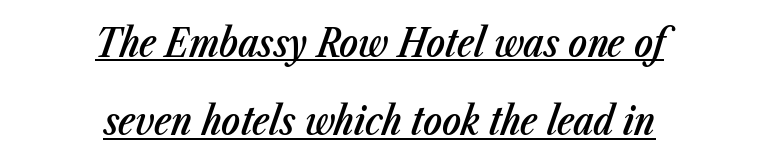
{"italic": "yes", "lean": "right", "slant_degrees": 23, "bold": "semi", "weight": "semibold", "width": "condensed", "stroke_contrast": "low", "x_height": "medium", "monospaced": "no", "underline": "yes", "align": "center", "line_spacing": "loose", "line_spacing_ratio": 2.01, "letter_spacing": "normal", "letter_spacing_em": 0.0, "glyph_px": 39}
